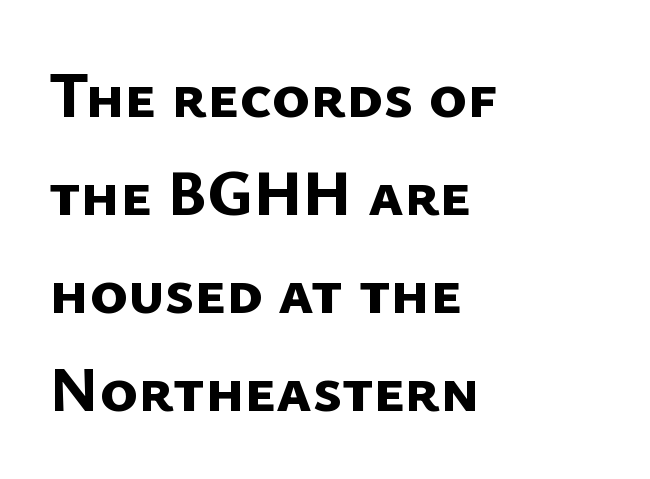
The image shows 64 px bold sans-serif type; set left-aligned, normal line spacing (1.53x), normal letter spacing, not underlined; low stroke contrast and a medium x-height.
